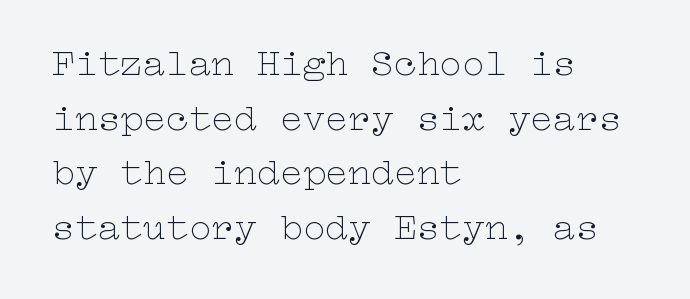
{"italic": "no", "bold": "no", "weight": "thin", "width": "wide", "stroke_contrast": "low", "x_height": "medium", "underline": "no", "align": "left", "line_spacing": "normal", "line_spacing_ratio": 1.44, "letter_spacing": "normal", "letter_spacing_em": 0.0, "glyph_px": 38}
